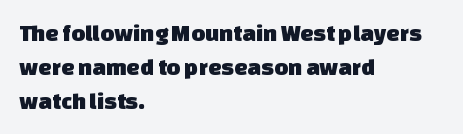
{"underline": "no", "align": "left", "line_spacing": "normal", "line_spacing_ratio": 1.42, "letter_spacing": "normal", "letter_spacing_em": 0.0, "glyph_px": 24}
